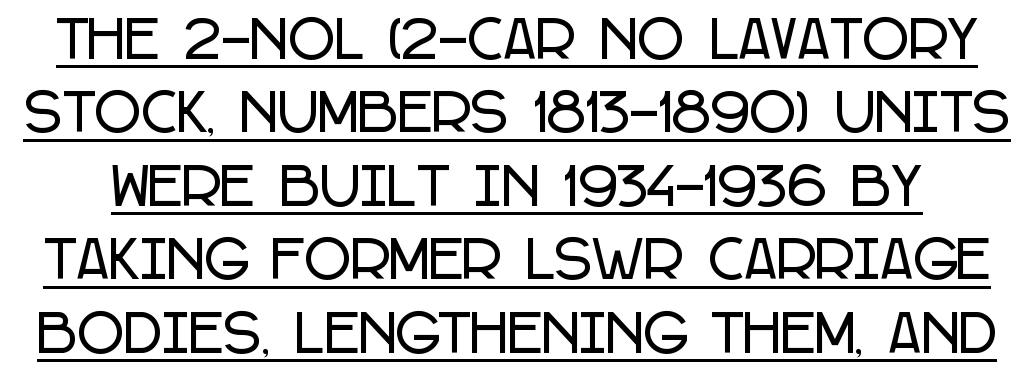
Q: Is the text italic (slanted)? A: No, it is upright.
Q: Is the typeface a serif or a sans-serif typeface? A: Sans-serif.
Q: Is the text underlined? A: Yes.
Q: Is the spacing between letters normal or unusually wide? A: Normal.
Q: Is the spacing between lines tight, normal or loose? A: Normal.
Q: Width (condensed, normal, or wide)? A: Condensed.
Q: Stroke contrast? A: Low.
Q: x-height? A: Large.
Q: Monospaced? A: No.
